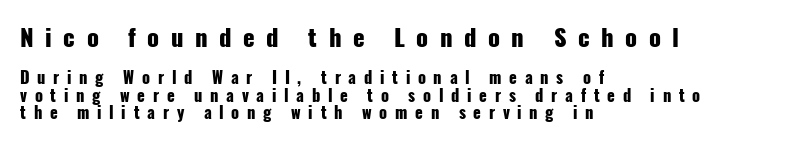
{"italic": "no", "bold": "yes", "underline": "no", "align": "left", "line_spacing": "tight", "line_spacing_ratio": 1.11, "letter_spacing": "wide", "letter_spacing_em": 0.48, "larger_block": "first", "size_ratio": 1.5, "glyph_px": 24}
